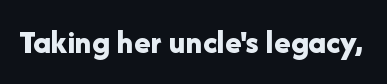
{"serif": "no", "italic": "no", "bold": "yes", "weight": "bold", "width": "normal", "stroke_contrast": "low", "x_height": "medium", "monospaced": "no", "underline": "no", "letter_spacing": "normal", "letter_spacing_em": 0.0, "glyph_px": 34}
